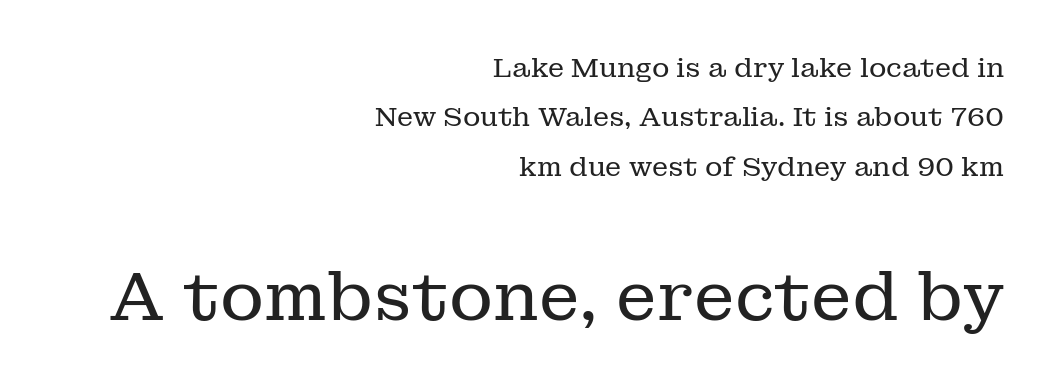
Q: Is the text bold? A: No.
Q: Is the text italic (slanted)? A: No, it is upright.
Q: Is the typeface a serif or a sans-serif typeface? A: Serif.
Q: Is the text underlined? A: No.
Q: How is the paragraph aligned? A: Right-aligned.
Q: Is the spacing between letters normal or unusually wide? A: Normal.
Q: Which block of text is set in a larger size, the first (top) or the second (bottom)? A: The second (bottom) one.
Q: Width (condensed, normal, or wide)? A: Normal.
Q: Stroke contrast? A: Low.
Q: x-height? A: Medium.
Q: Monospaced? A: No.
